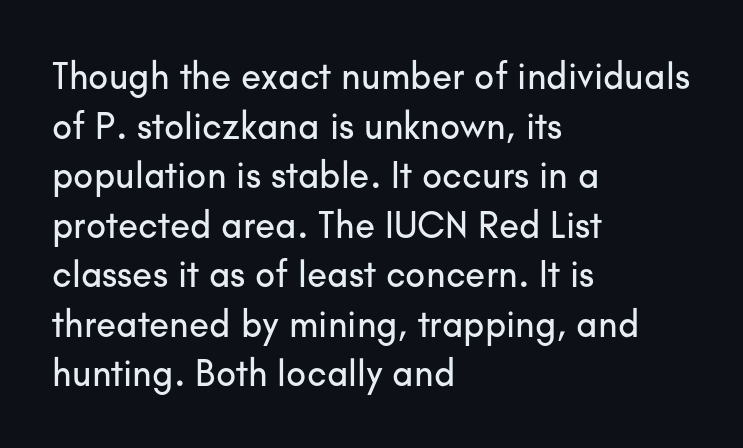
Q: Is the text italic (slanted)? A: No, it is upright.
Q: Is the typeface a serif or a sans-serif typeface? A: Sans-serif.
Q: Is the text underlined? A: No.
Q: How is the paragraph aligned? A: Left-aligned.
Q: Is the spacing between letters normal or unusually wide? A: Normal.
Q: Is the spacing between lines tight, normal or loose? A: Normal.
Q: Width (condensed, normal, or wide)? A: Normal.
Q: Stroke contrast? A: Low.
Q: x-height? A: Small.
Q: Monospaced? A: No.
